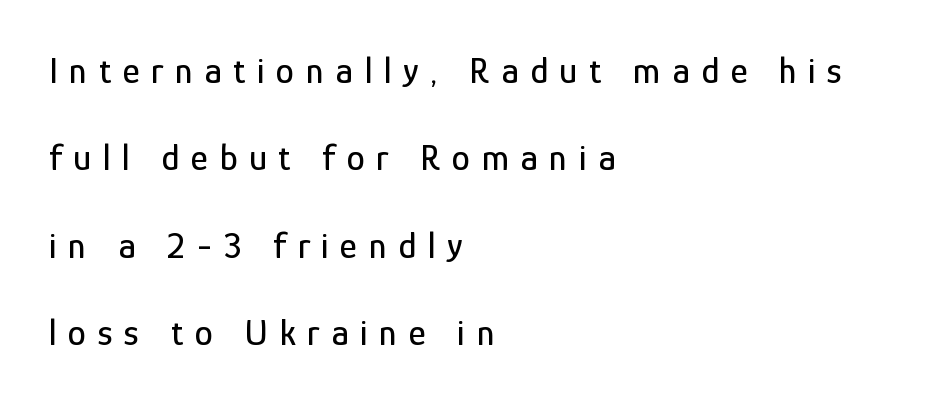
Q: Is the text italic (slanted)? A: No, it is upright.
Q: Is the typeface a serif or a sans-serif typeface? A: Sans-serif.
Q: Is the text underlined? A: No.
Q: How is the paragraph aligned? A: Left-aligned.
Q: Is the spacing between letters normal or unusually wide? A: Unusually wide.
Q: Is the spacing between lines tight, normal or loose? A: Loose.
Q: Width (condensed, normal, or wide)? A: Condensed.
Q: Stroke contrast? A: Low.
Q: x-height? A: Medium.
Q: Monospaced? A: No.
